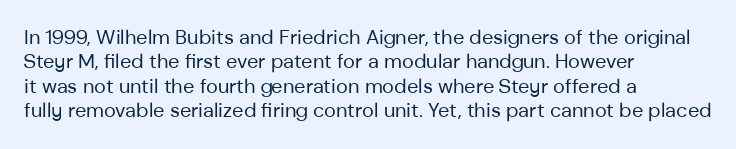
Q: Is the text bold? A: No.
Q: Is the text italic (slanted)? A: No, it is upright.
Q: Is the text underlined? A: No.
Q: How is the paragraph aligned? A: Left-aligned.
Q: Is the spacing between letters normal or unusually wide? A: Normal.
